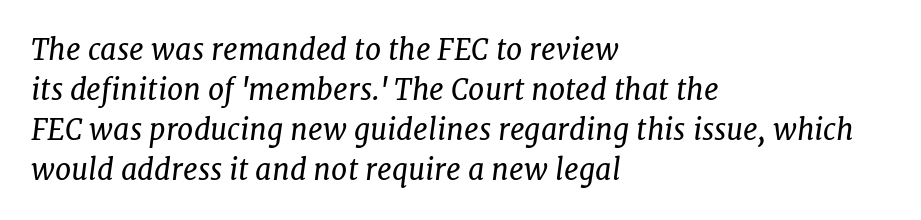
{"serif": "yes", "italic": "yes", "lean": "right", "slant_degrees": 7, "bold": "no", "weight": "regular", "width": "normal", "stroke_contrast": "low", "x_height": "medium", "monospaced": "no", "underline": "no", "align": "left", "line_spacing": "normal", "line_spacing_ratio": 1.38, "letter_spacing": "normal", "letter_spacing_em": 0.0, "glyph_px": 29}
